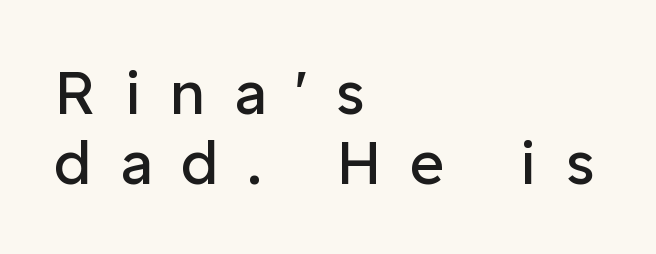
In terms of letterspacing, this is a distinctly airy, spread setting. No heavy texture on the line: the type isn't bold. The rendering uses natural spacing where letterforms have individual widths. The font family rendered here belongs to the sans-serif group.
